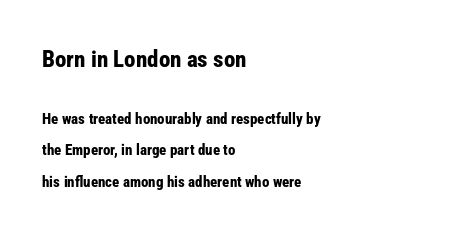
The lines are quadded left. Clear beneath every line of the passage. If you measured baseline to baseline, you'd find a long distance. The rendering shrinks the type as you move from the upper chunk to the lower. The letterforms sit shoulder to shoulder at normal distance. The passage shown is emphatically bold.
